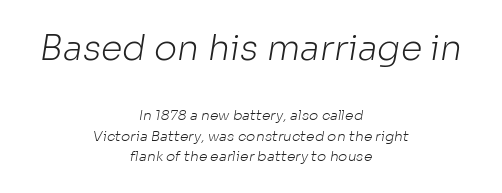
{"serif": "no", "bold": "no", "weight": "light", "width": "normal", "stroke_contrast": "low", "x_height": "medium", "monospaced": "no", "underline": "no", "align": "center", "line_spacing": "normal", "line_spacing_ratio": 1.48, "letter_spacing": "normal", "letter_spacing_em": 0.0, "larger_block": "first", "size_ratio": 2.5, "glyph_px": 35}
